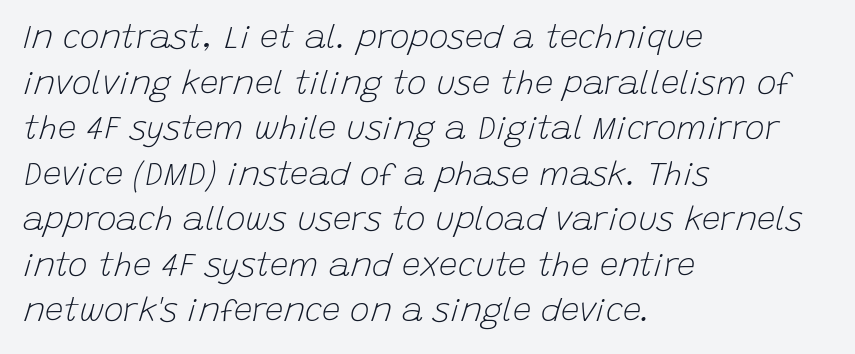
{"italic": "yes", "lean": "right", "slant_degrees": 15, "bold": "no", "weight": "light", "width": "normal", "stroke_contrast": "low", "x_height": "large", "monospaced": "no", "underline": "no", "align": "left", "line_spacing": "normal", "line_spacing_ratio": 1.38, "letter_spacing": "normal", "letter_spacing_em": 0.0, "glyph_px": 33}
